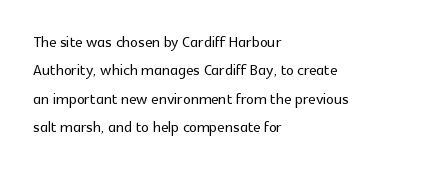
Q: Is the text italic (slanted)? A: No, it is upright.
Q: Is the text underlined? A: No.
Q: How is the paragraph aligned? A: Left-aligned.
Q: Is the spacing between letters normal or unusually wide? A: Normal.
Q: Is the spacing between lines tight, normal or loose? A: Normal.
